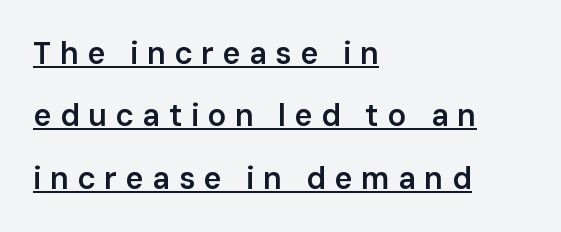
The image shows 31 px semibold sans-serif type, upright; set left-aligned, loose line spacing (2.01x), unusually wide letter spacing (+0.27 em), underlined; low stroke contrast and a medium x-height.
